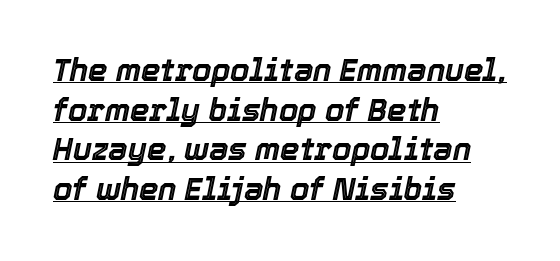
{"italic": "yes", "lean": "right", "slant_degrees": 12, "width": "normal", "x_height": "medium", "monospaced": "no", "underline": "yes", "align": "left", "line_spacing": "normal", "line_spacing_ratio": 1.28, "letter_spacing": "normal", "letter_spacing_em": 0.0, "glyph_px": 31}
